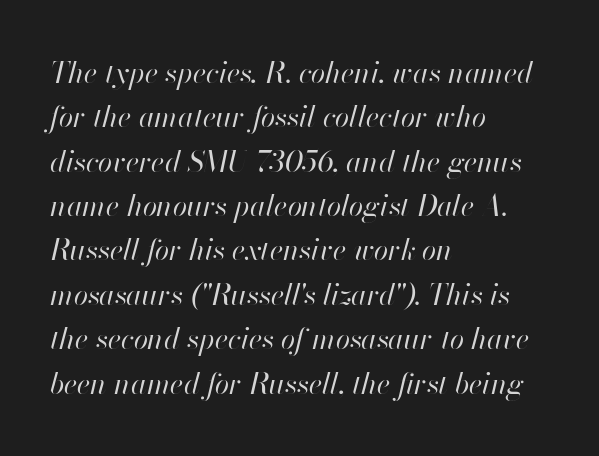
Q: Is the text bold? A: No.
Q: Is the text italic (slanted)? A: Yes, it leans right by about 13 degrees.
Q: Is the text underlined? A: No.
Q: How is the paragraph aligned? A: Left-aligned.
Q: Is the spacing between letters normal or unusually wide? A: Normal.
Q: Is the spacing between lines tight, normal or loose? A: Normal.
Q: Width (condensed, normal, or wide)? A: Normal.
Q: Stroke contrast? A: High.
Q: x-height? A: Small.
Q: Monospaced? A: No.
